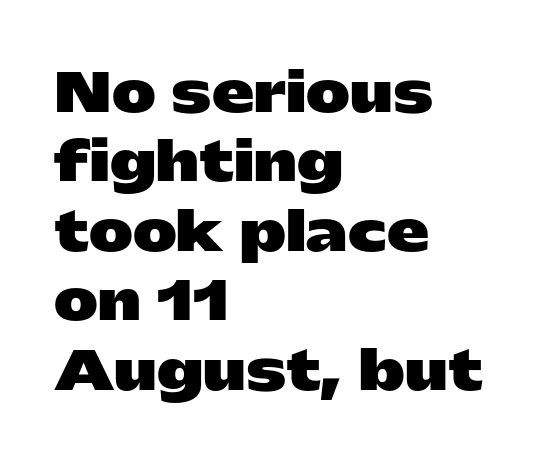
Q: Is the text bold? A: Yes.
Q: Is the text italic (slanted)? A: No, it is upright.
Q: Is the typeface a serif or a sans-serif typeface? A: Sans-serif.
Q: Is the text underlined? A: No.
Q: How is the paragraph aligned? A: Left-aligned.
Q: Is the spacing between letters normal or unusually wide? A: Normal.
Q: Is the spacing between lines tight, normal or loose? A: Normal.
Q: Width (condensed, normal, or wide)? A: Wide.
Q: Stroke contrast? A: Low.
Q: x-height? A: Medium.
Q: Monospaced? A: No.
